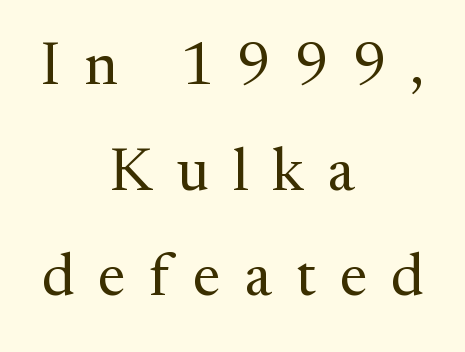
Clear beneath every line of the passage. Every row of glyphs is offset so its center matches the block's center. Every character sits straight up, as roman type does. Think standard paragraph weight, or any step lighter than that. Little horizontal feet cap the strokes, marking this as serif type.
